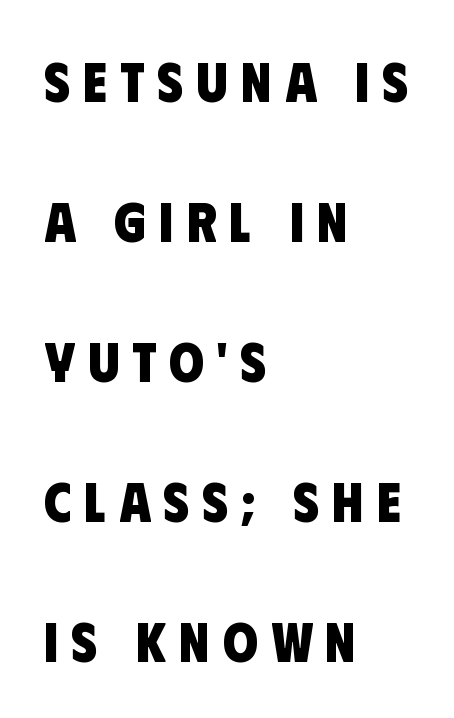
The image shows 56 px heavy, condensed sans-serif type; set left-aligned, loose line spacing (2.5x), unusually wide letter spacing (+0.23 em), not underlined; low stroke contrast and a large x-height.
